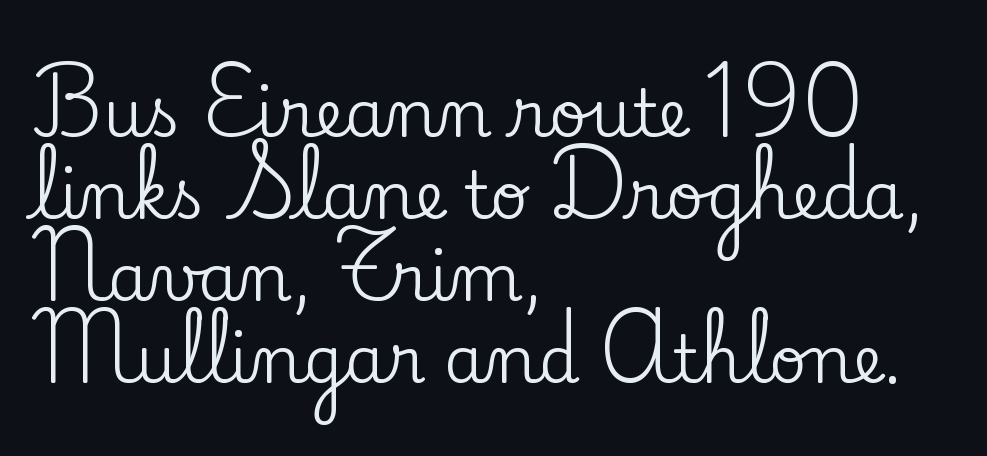
Q: Is the text italic (slanted)? A: No, it is upright.
Q: Is the typeface a serif or a sans-serif typeface? A: Serif.
Q: Is the text underlined? A: No.
Q: How is the paragraph aligned? A: Left-aligned.
Q: Is the spacing between letters normal or unusually wide? A: Normal.
Q: Is the spacing between lines tight, normal or loose? A: Normal.
Q: Width (condensed, normal, or wide)? A: Normal.
Q: Stroke contrast? A: Low.
Q: x-height? A: Small.
Q: Monospaced? A: No.
